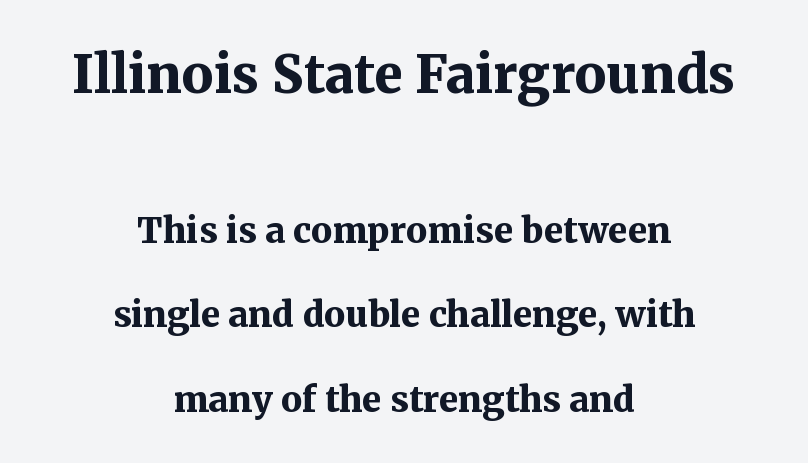
Little horizontal feet cap the strokes, marking this as serif type. Teacher's note: observe the equal gaps on both sides — that is centered alignment. This is heavy type, rendered in bold. A clean baseline with only descenders dipping below it. This sample has the flowing, uneven cadence of proportional lettering. Reading top to bottom, the characters get smaller at the block break.
